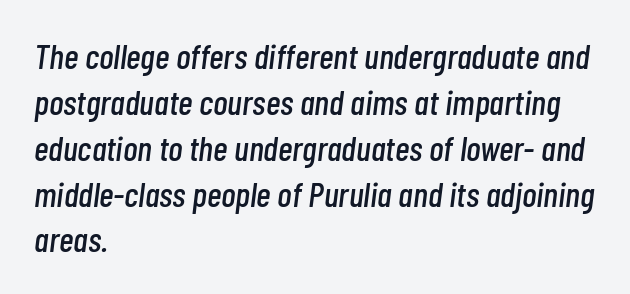
{"italic": "yes", "lean": "right", "slant_degrees": 7, "width": "condensed", "stroke_contrast": "low", "x_height": "medium", "monospaced": "no", "underline": "no", "align": "left", "line_spacing": "normal", "line_spacing_ratio": 1.31, "letter_spacing": "normal", "letter_spacing_em": 0.0, "glyph_px": 35}
